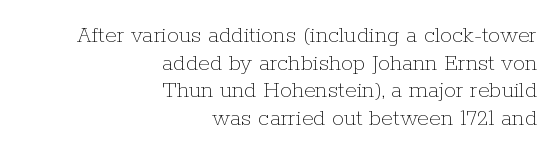
Q: Is the text bold? A: No.
Q: Is the text italic (slanted)? A: No, it is upright.
Q: Is the text underlined? A: No.
Q: How is the paragraph aligned? A: Right-aligned.
Q: Is the spacing between letters normal or unusually wide? A: Normal.
Q: Is the spacing between lines tight, normal or loose? A: Tight.
